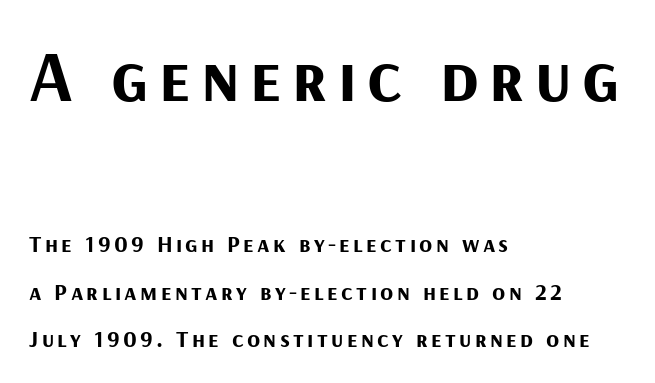
{"serif": "no", "italic": "no", "bold": "yes", "weight": "bold", "width": "normal", "stroke_contrast": "medium", "x_height": "medium", "monospaced": "no", "underline": "no", "align": "left", "line_spacing": "loose", "line_spacing_ratio": 1.97, "larger_block": "first", "size_ratio": 3.0, "glyph_px": 72}
